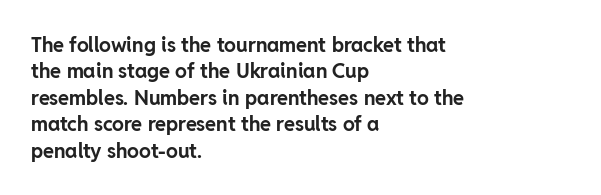
No extra tracking has been applied to these lines. The font is running at its bold setting. Students, observe: this is what conventionally led text looks like. Ascenders rise straight up at ninety degrees.
